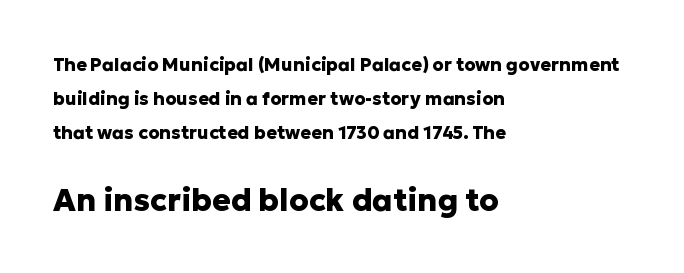
{"serif": "no", "italic": "no", "bold": "yes", "weight": "heavy", "width": "normal", "stroke_contrast": "low", "x_height": "medium", "monospaced": "no", "underline": "no", "align": "left", "line_spacing_ratio": 1.89, "letter_spacing": "normal", "letter_spacing_em": 0.0, "larger_block": "second", "size_ratio": 1.72, "glyph_px": 31}
